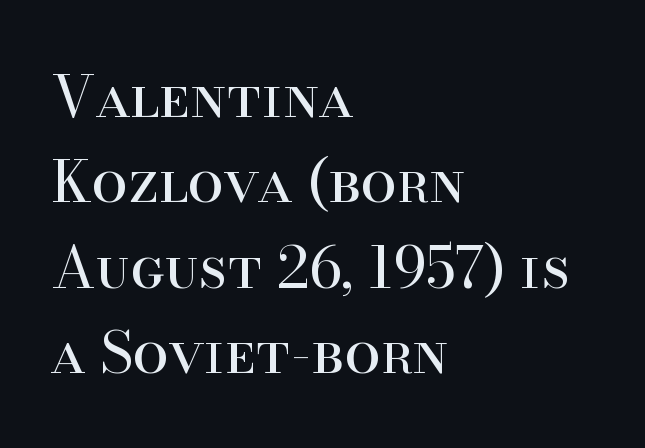
{"serif": "yes", "italic": "no", "bold": "no", "weight": "regular", "width": "normal", "stroke_contrast": "high", "x_height": "small", "monospaced": "no", "underline": "no", "align": "left", "line_spacing": "normal", "line_spacing_ratio": 1.47, "letter_spacing": "normal", "letter_spacing_em": 0.0, "glyph_px": 58}
